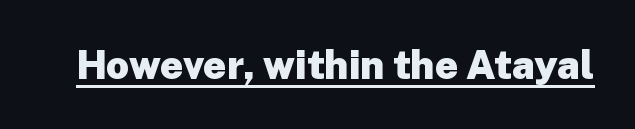
Q: Is the text bold? A: Yes.
Q: Is the text italic (slanted)? A: No, it is upright.
Q: Is the typeface a serif or a sans-serif typeface? A: Sans-serif.
Q: Is the text underlined? A: Yes.
Q: Is the spacing between letters normal or unusually wide? A: Normal.
Q: Width (condensed, normal, or wide)? A: Normal.
Q: Stroke contrast? A: Low.
Q: x-height? A: Medium.
Q: Monospaced? A: No.
